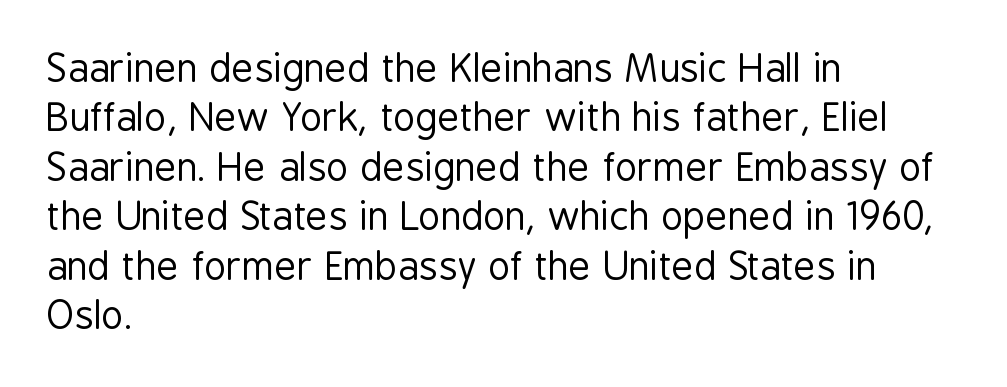
The image shows 38 px regular-weight, condensed sans-serif type, upright; set left-aligned, normal line spacing (1.3x), normal letter spacing, not underlined; low stroke contrast and a medium x-height.
